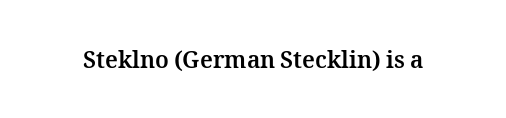
Notice how thick the strokes are: this is what a full bold looks like. In terms of letterspacing, this is plain default setting. The specimen omits any rule beneath the text block's lines. The lettering stays uniformly vertical, giving the passage a roman look.
